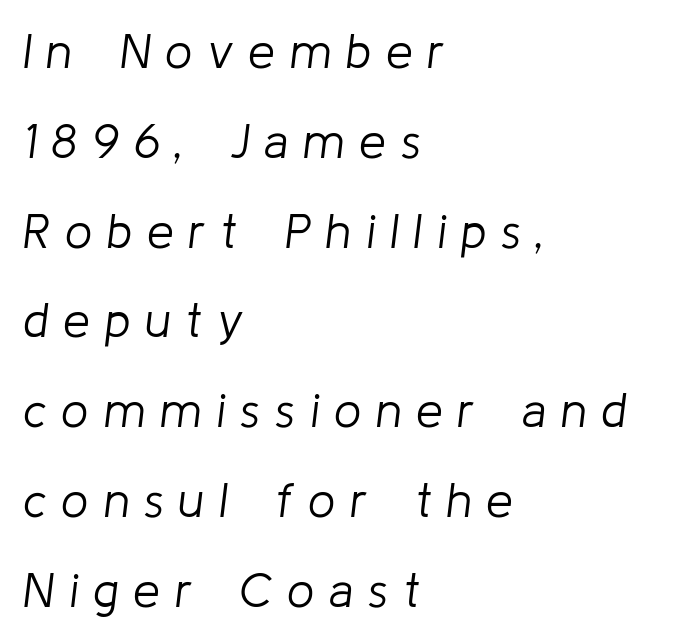
The image shows 48 px light type, italic (leaning right); set left-aligned, line spacing 1.87x, unusually wide letter spacing (+0.31 em), not underlined; low stroke contrast and a medium x-height.
